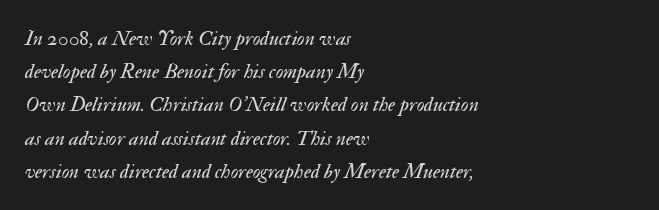
{"italic": "yes", "lean": "right", "slant_degrees": 17, "bold": "no", "underline": "no", "align": "left", "line_spacing": "normal", "line_spacing_ratio": 1.58, "letter_spacing": "normal", "letter_spacing_em": 0.0, "glyph_px": 21}
